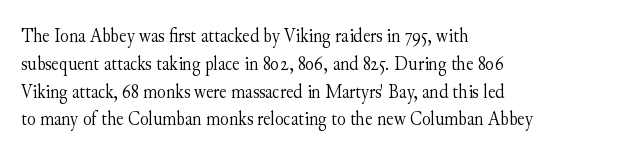
Nothing heavy about these letters — not bold at all. Compared with a centered layout, this one pins lines to the left instead. Spacing between characters is what you'd get straight out of the box. Posture: vertical. Anything drawn beneath the words? Only blank space.
